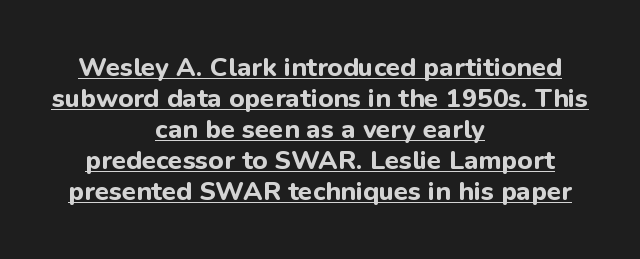
Q: Is the text bold? A: Yes.
Q: Is the text italic (slanted)? A: No, it is upright.
Q: Is the text underlined? A: Yes.
Q: How is the paragraph aligned? A: Centered.
Q: Is the spacing between letters normal or unusually wide? A: Normal.
